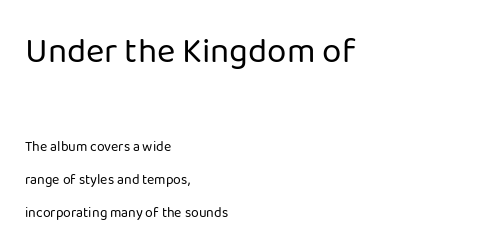
The setting favours the left margin, as ordinary paragraphs usually do. Between one letter and the next there's only the usual sliver of space. In terms of posture, this sample is upright. Bigger letters appear in the top chunk; the bottom chunk is reduced.
